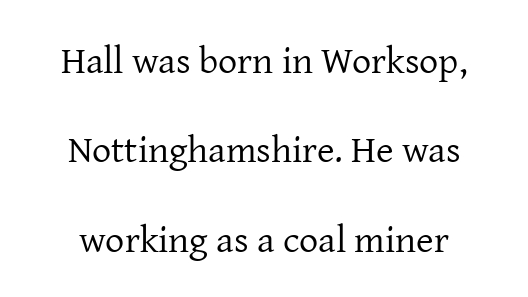
You can tell it's not italic because the verticals are truly vertical. In CSS terms this would be text-align: center. In terms of leading, this rendering errs on the spacious side. Think of a printed novel: that variable character pitch is what you see here.
